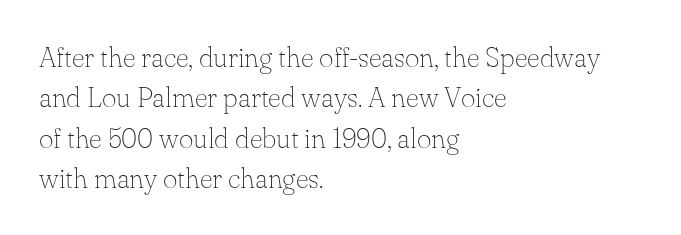
Q: Is the text bold? A: No.
Q: Is the text italic (slanted)? A: No, it is upright.
Q: Is the typeface a serif or a sans-serif typeface? A: Serif.
Q: Is the text underlined? A: No.
Q: How is the paragraph aligned? A: Left-aligned.
Q: Is the spacing between letters normal or unusually wide? A: Normal.
Q: Is the spacing between lines tight, normal or loose? A: Normal.
Q: Width (condensed, normal, or wide)? A: Normal.
Q: Stroke contrast? A: Low.
Q: x-height? A: Small.
Q: Monospaced? A: No.
